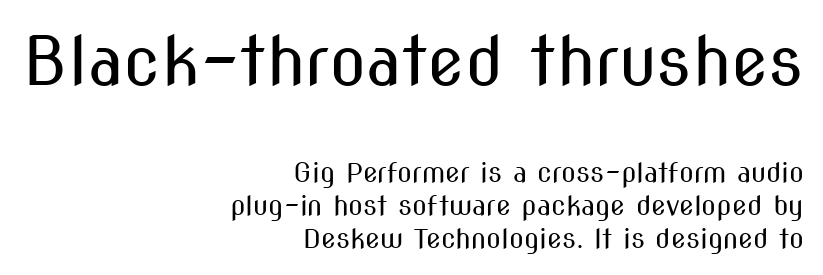
{"serif": "no", "italic": "no", "bold": "no", "weight": "regular", "width": "condensed", "stroke_contrast": "medium", "x_height": "medium", "monospaced": "no", "underline": "no", "align": "right", "line_spacing_ratio": 1.22, "letter_spacing": "normal", "letter_spacing_em": 0.0, "larger_block": "first", "size_ratio": 2.52, "glyph_px": 68}
